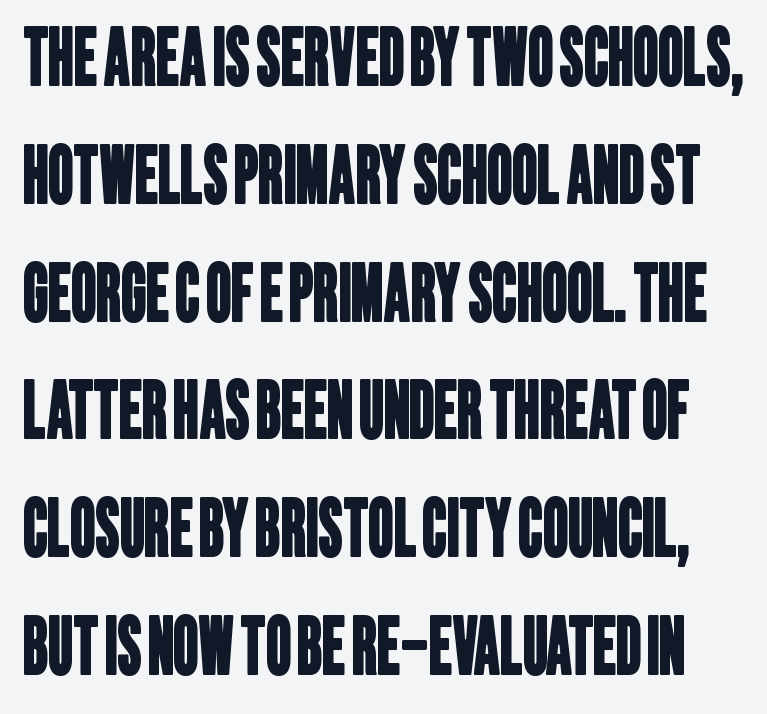
{"serif": "no", "width": "condensed", "stroke_contrast": "low", "x_height": "large", "monospaced": "no", "underline": "no", "line_spacing": "normal", "line_spacing_ratio": 1.51, "letter_spacing": "normal", "letter_spacing_em": 0.0, "glyph_px": 78}
